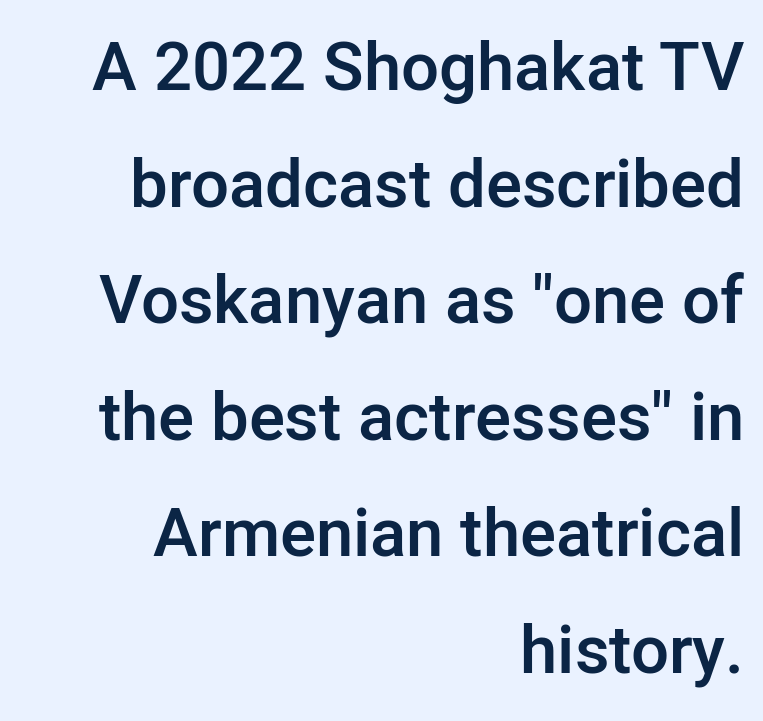
Q: Is the text bold? A: Semi-bold.
Q: Is the text italic (slanted)? A: No, it is upright.
Q: Is the typeface a serif or a sans-serif typeface? A: Sans-serif.
Q: Is the text underlined? A: No.
Q: How is the paragraph aligned? A: Right-aligned.
Q: Is the spacing between letters normal or unusually wide? A: Normal.
Q: Width (condensed, normal, or wide)? A: Normal.
Q: Stroke contrast? A: Low.
Q: x-height? A: Medium.
Q: Monospaced? A: No.
